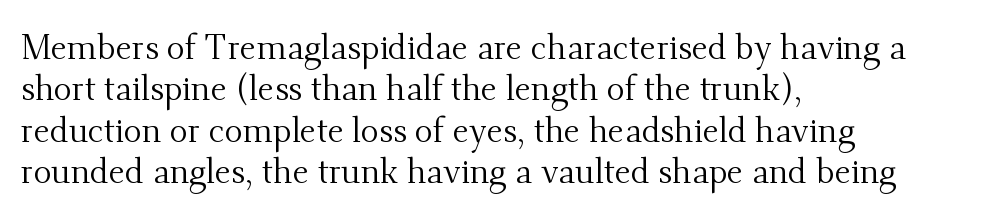
{"serif": "yes", "italic": "no", "bold": "no", "weight": "regular", "width": "normal", "stroke_contrast": "medium", "x_height": "small", "monospaced": "no", "underline": "no", "align": "left", "line_spacing_ratio": 1.22, "letter_spacing": "normal", "letter_spacing_em": 0.0, "glyph_px": 34}
